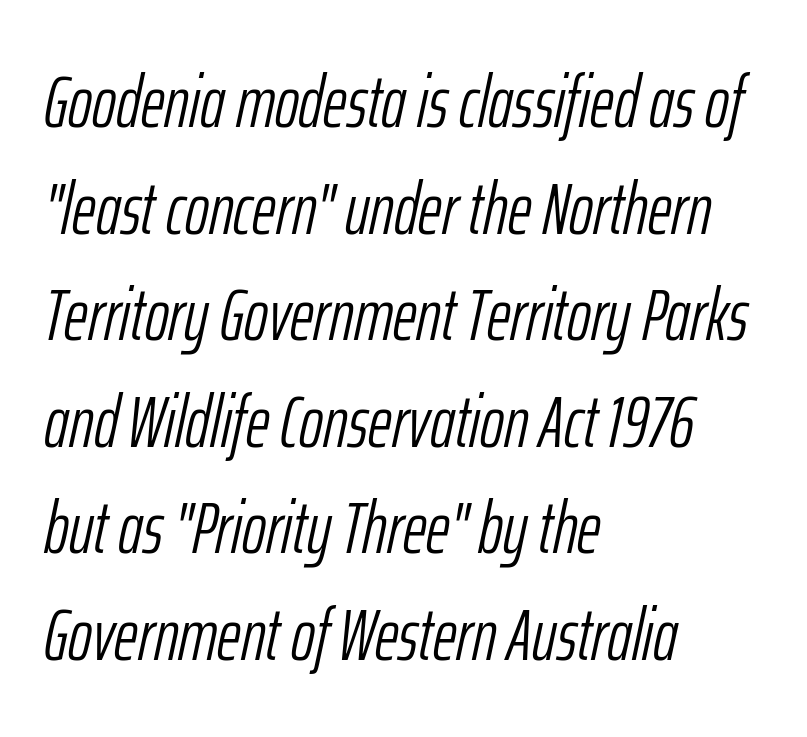
Letters rest on an invisible, unmarked baseline. Short and long lines alike share a common starting point at left. Does the lettering tilt? It does — this is italic. Is the stroke heavy? The answer is a plain regular-or-lighter.
